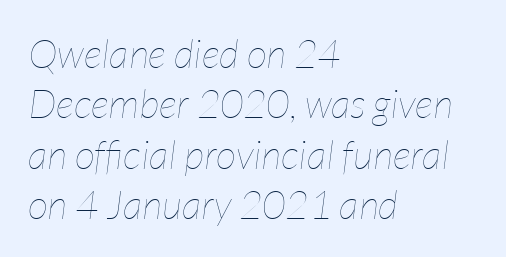
Q: Is the text bold? A: No.
Q: Is the text italic (slanted)? A: Yes, it leans right by about 7 degrees.
Q: Is the text underlined? A: No.
Q: How is the paragraph aligned? A: Left-aligned.
Q: Is the spacing between letters normal or unusually wide? A: Normal.
Q: Is the spacing between lines tight, normal or loose? A: Normal.
Q: Width (condensed, normal, or wide)? A: Condensed.
Q: Stroke contrast? A: Low.
Q: x-height? A: Medium.
Q: Monospaced? A: No.
